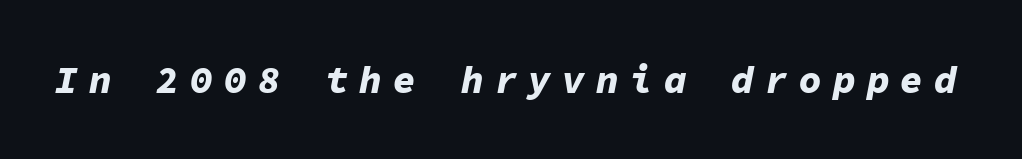
Q: Is the text bold? A: Yes.
Q: Is the text italic (slanted)? A: Yes, it leans right by about 11 degrees.
Q: Is the text underlined? A: No.
Q: Is the spacing between letters normal or unusually wide? A: Unusually wide.
Q: Width (condensed, normal, or wide)? A: Normal.
Q: Stroke contrast? A: Low.
Q: x-height? A: Medium.
Q: Monospaced? A: Yes.
